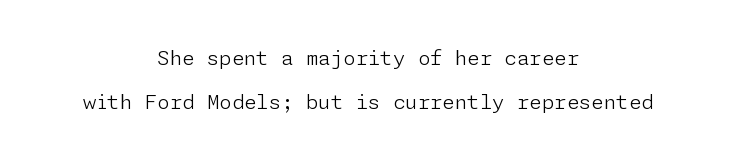
Q: Is the text bold? A: No.
Q: Is the text italic (slanted)? A: No, it is upright.
Q: Is the text underlined? A: No.
Q: How is the paragraph aligned? A: Centered.
Q: Is the spacing between letters normal or unusually wide? A: Normal.
Q: Is the spacing between lines tight, normal or loose? A: Loose.
